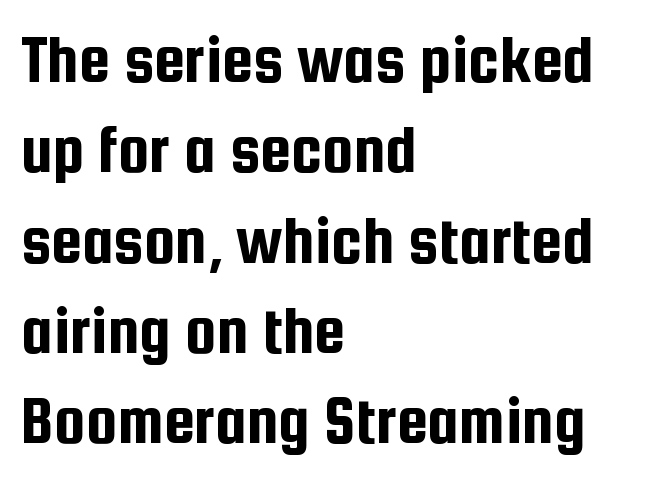
Typographically, this falls in the sans-serif category. These lines were composed using upright roman letters. The zone under the glyphs is completely vacant. The letters sit at their default tracking, neither squeezed nor spread. These lines are set flush left with a ragged right edge. Line spacing here is normal.
